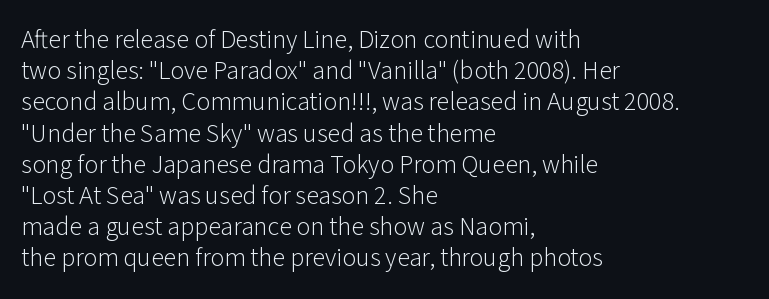
The image shows 26 px text type, upright; set left-aligned, line spacing 1.2x, normal letter spacing, not underlined.
